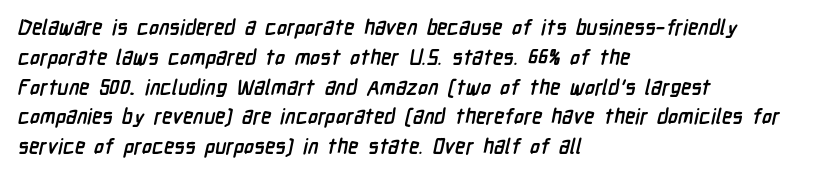
{"bold": "yes", "underline": "no", "align": "left", "line_spacing": "normal", "line_spacing_ratio": 1.42, "letter_spacing": "normal", "letter_spacing_em": 0.0, "glyph_px": 21}
